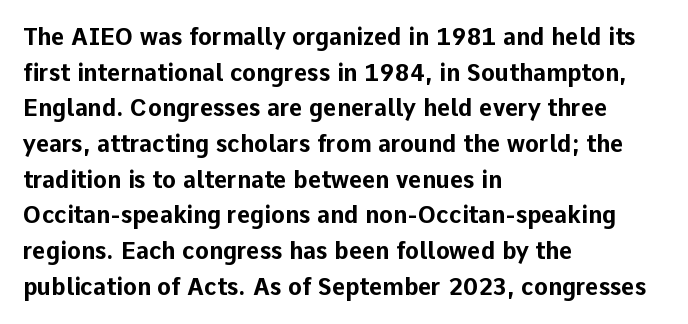
The image shows 23 px bold type, upright; set left-aligned, normal line spacing (1.55x), normal letter spacing, not underlined.
